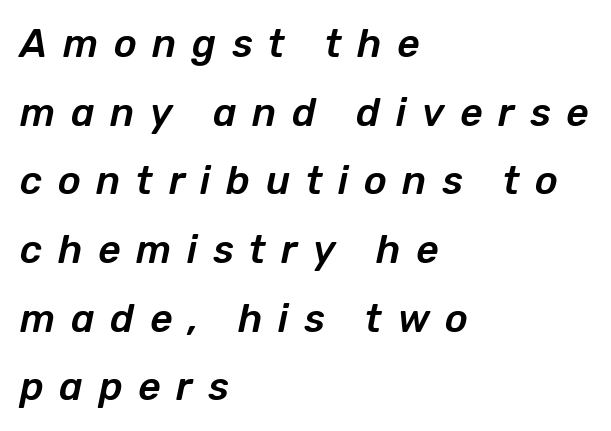
Q: Is the text italic (slanted)? A: Yes, it leans right by about 12 degrees.
Q: Is the text underlined? A: No.
Q: How is the paragraph aligned? A: Left-aligned.
Q: Is the spacing between letters normal or unusually wide? A: Unusually wide.
Q: Width (condensed, normal, or wide)? A: Normal.
Q: Stroke contrast? A: Low.
Q: x-height? A: Medium.
Q: Monospaced? A: No.
